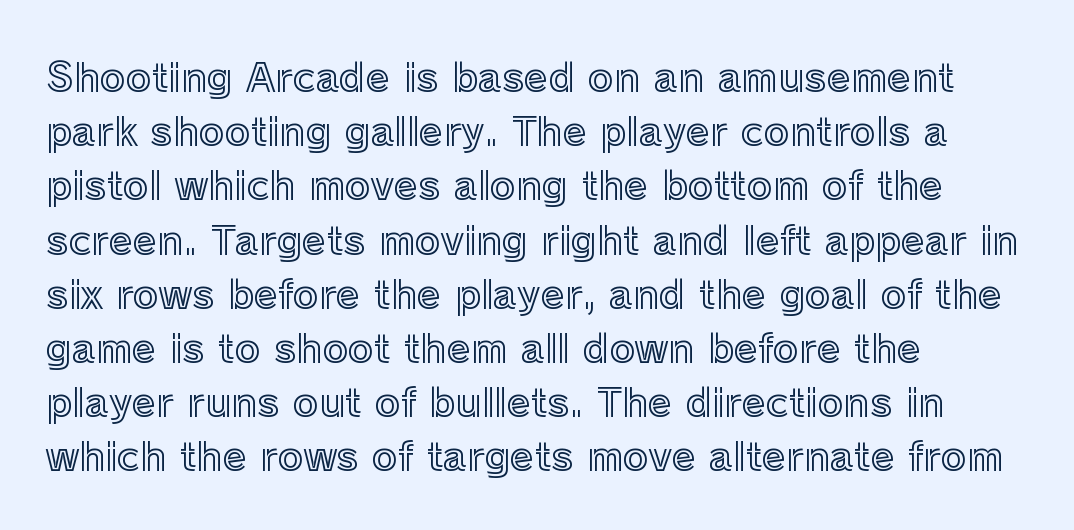
{"italic": "no", "width": "normal", "x_height": "medium", "monospaced": "no", "underline": "no", "align": "left", "line_spacing": "normal", "line_spacing_ratio": 1.39, "letter_spacing": "normal", "letter_spacing_em": 0.0, "glyph_px": 39}
